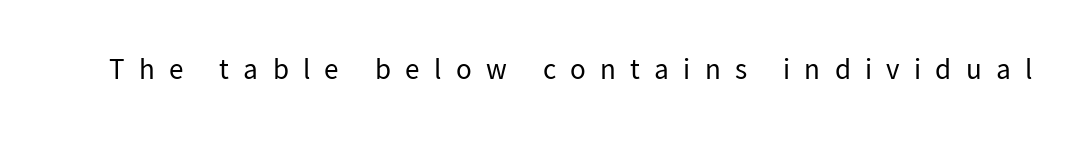
Observe the wide spacing: letters keep a clear distance from each other. These lines are rendered in a variable-pitch font. This rendering employs a face without finishing strokes, i.e., a sans-serif. Designer's note — italics off, roman on.
